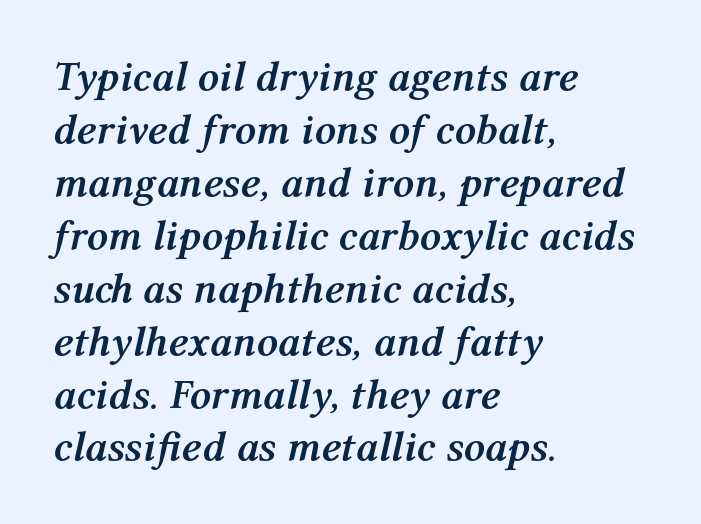
The image shows 42 px semibold type, italic (leaning right); set left-aligned, normal line spacing (1.26x), normal letter spacing, not underlined; medium stroke contrast and a medium x-height.
